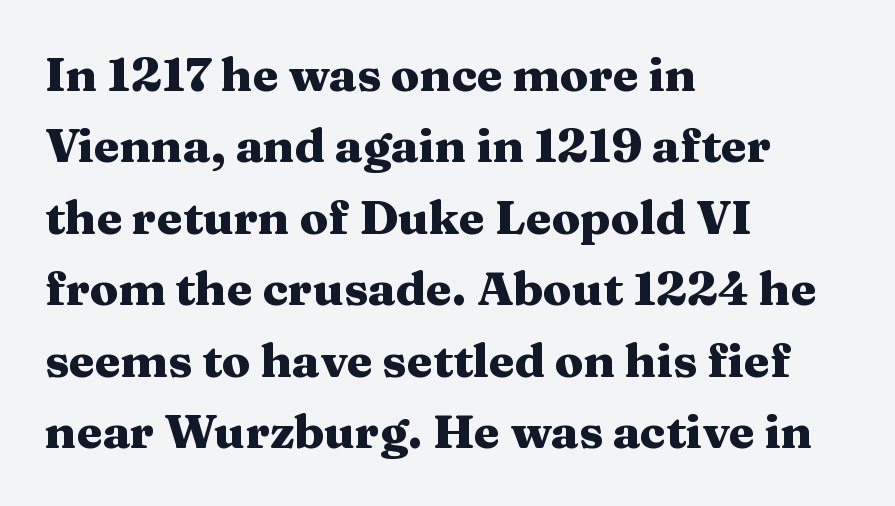
Q: Is the text bold? A: Yes.
Q: Is the text italic (slanted)? A: No, it is upright.
Q: Is the typeface a serif or a sans-serif typeface? A: Serif.
Q: Is the text underlined? A: No.
Q: How is the paragraph aligned? A: Left-aligned.
Q: Is the spacing between letters normal or unusually wide? A: Normal.
Q: Is the spacing between lines tight, normal or loose? A: Normal.
Q: Width (condensed, normal, or wide)? A: Wide.
Q: Stroke contrast? A: Medium.
Q: x-height? A: Medium.
Q: Monospaced? A: No.
